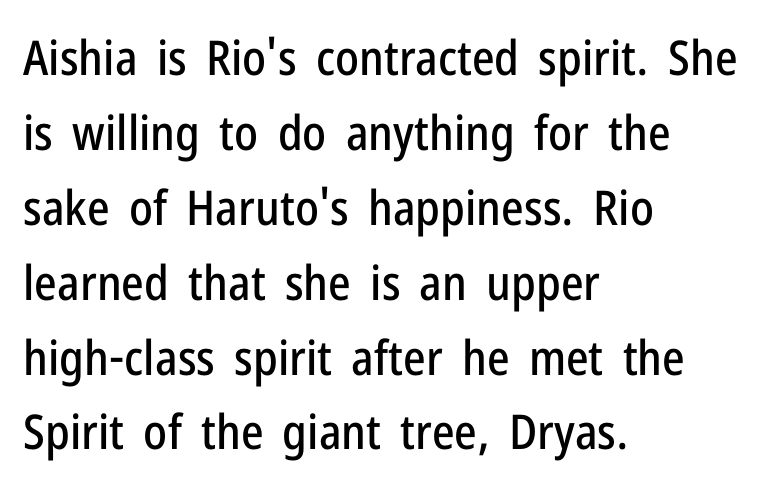
Q: Is the text italic (slanted)? A: No, it is upright.
Q: Is the typeface a serif or a sans-serif typeface? A: Sans-serif.
Q: Is the text underlined? A: No.
Q: How is the paragraph aligned? A: Left-aligned.
Q: Is the spacing between letters normal or unusually wide? A: Normal.
Q: Is the spacing between lines tight, normal or loose? A: Normal.
Q: Width (condensed, normal, or wide)? A: Condensed.
Q: Stroke contrast? A: Low.
Q: x-height? A: Medium.
Q: Monospaced? A: No.
